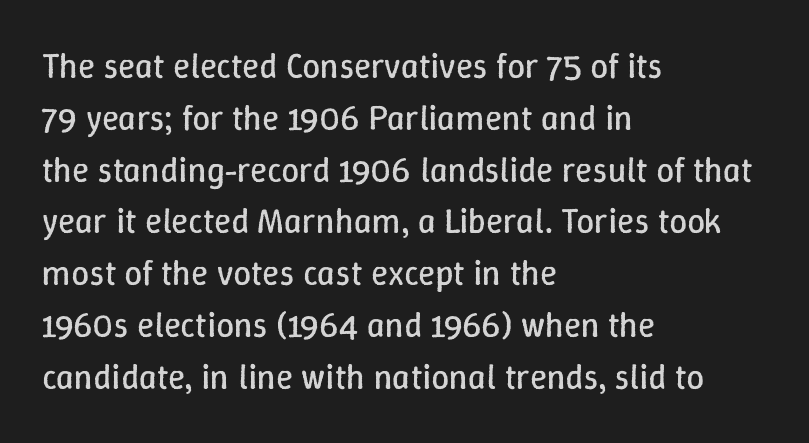
The font sits on the lighter half of the weight spectrum, regular included. The rows are spaced the way most documents space them. This sample uses an upright cut, with every glyph sitting square on the baseline. The passage shown is typed in a proportional face where columns would drift. Only glyphs here, with clear space below each row.
